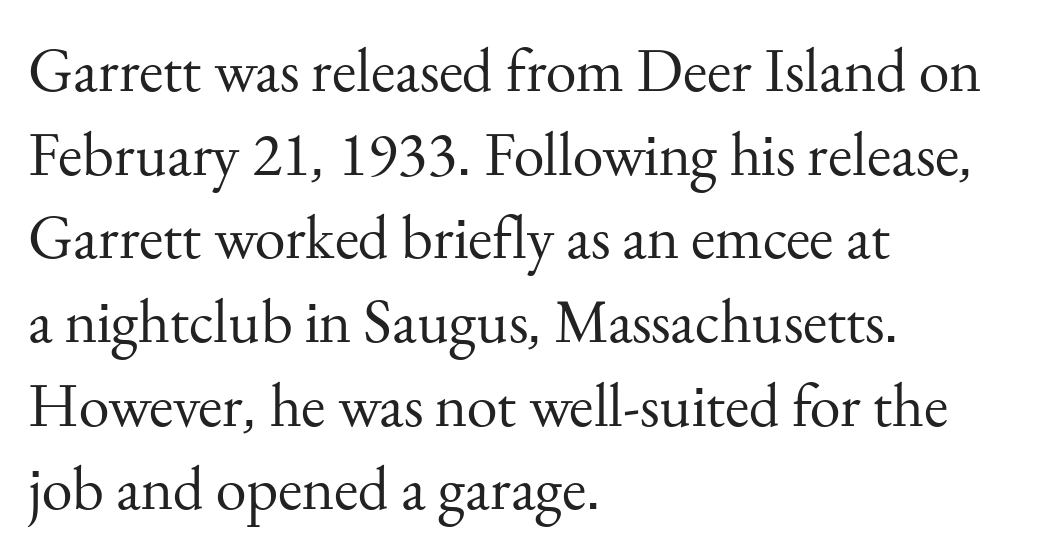
The image shows 62 px regular-weight serif type, upright; set left-aligned, normal line spacing (1.35x), normal letter spacing, not underlined; medium stroke contrast and a small x-height.
